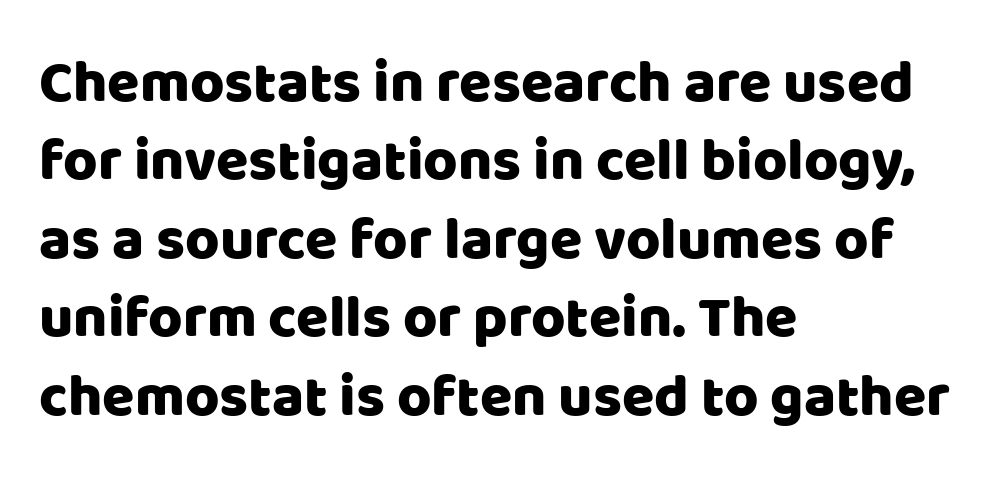
The image shows 59 px sans-serif type, upright; set left-aligned, normal line spacing (1.33x), normal letter spacing, not underlined; low stroke contrast and a large x-height.
